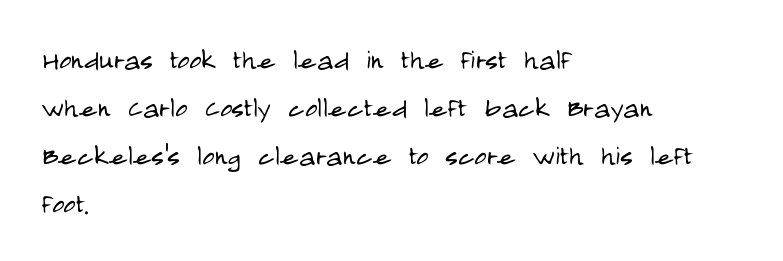
Q: Is the text bold? A: No.
Q: Is the text italic (slanted)? A: No, it is upright.
Q: Is the typeface a serif or a sans-serif typeface? A: Sans-serif.
Q: Is the text underlined? A: No.
Q: How is the paragraph aligned? A: Left-aligned.
Q: Is the spacing between letters normal or unusually wide? A: Normal.
Q: Is the spacing between lines tight, normal or loose? A: Normal.
Q: Width (condensed, normal, or wide)? A: Condensed.
Q: Stroke contrast? A: Low.
Q: x-height? A: Large.
Q: Monospaced? A: No.
